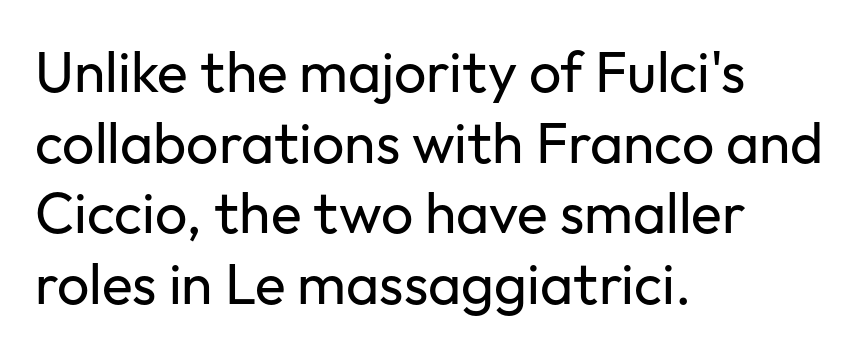
The image shows 57 px regular-weight sans-serif type, upright; set left-aligned, line spacing 1.24x, normal letter spacing, not underlined; low stroke contrast and a medium x-height.
